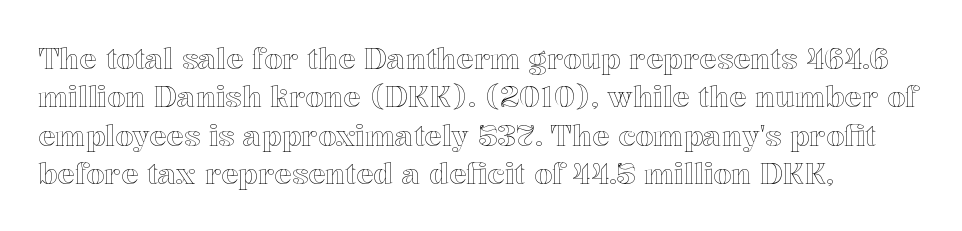
The text block is weighted toward the left margin, trailing off unevenly rightward. The lines sit at an ordinary, default distance from one another. Bare-footed words on every line. The face used here is proportionally spaced, like ordinary book or web type. The specimen reads as upright at a glance.
